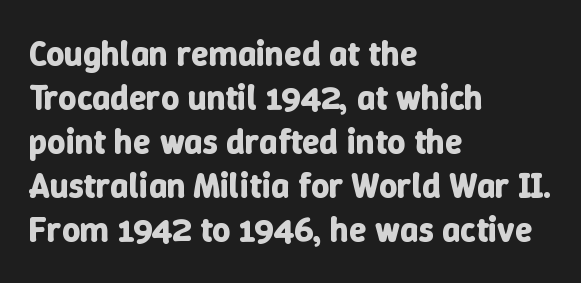
The image shows 35 px bold type, upright; set left-aligned, normal line spacing (1.26x), normal letter spacing, not underlined; low stroke contrast and a medium x-height.
